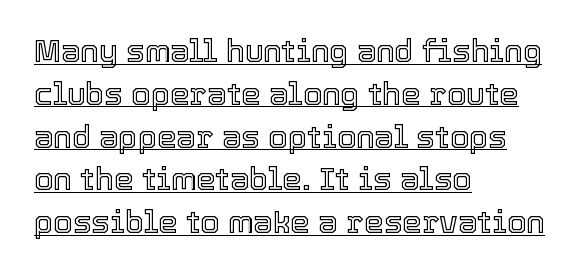
Q: Is the text italic (slanted)? A: No, it is upright.
Q: Is the text underlined? A: Yes.
Q: How is the paragraph aligned? A: Left-aligned.
Q: Is the spacing between letters normal or unusually wide? A: Normal.
Q: Is the spacing between lines tight, normal or loose? A: Normal.
Q: Width (condensed, normal, or wide)? A: Normal.
Q: x-height? A: Medium.
Q: Monospaced? A: No.
